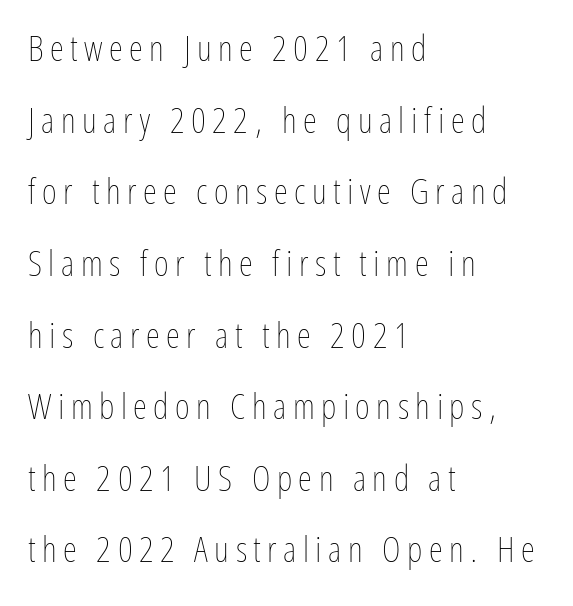
The image shows 36 px thin, condensed type, upright; set left-aligned, loose line spacing (1.99x), not underlined; low stroke contrast and a medium x-height.
